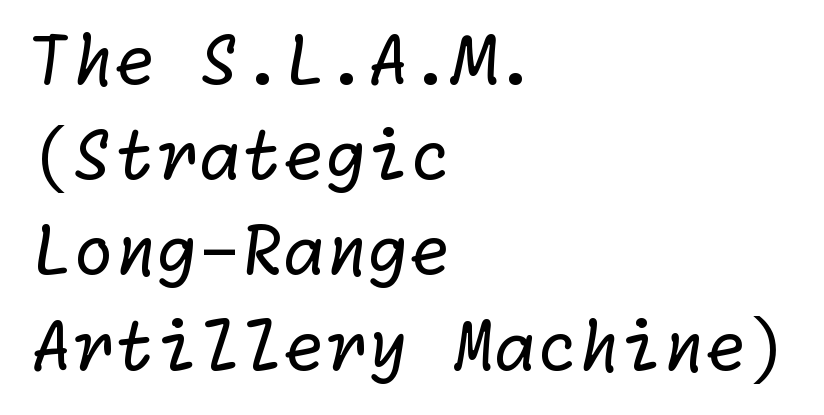
Nothing sits at the stroke ends, so this counts as sans-serif. Is the letter spacing exaggerated? No — it looks like the ordinary default. A student would call this left alignment; a typographer would say flush left, rag right. The vertical gap from one line to the next is medium. Underline: absent.
